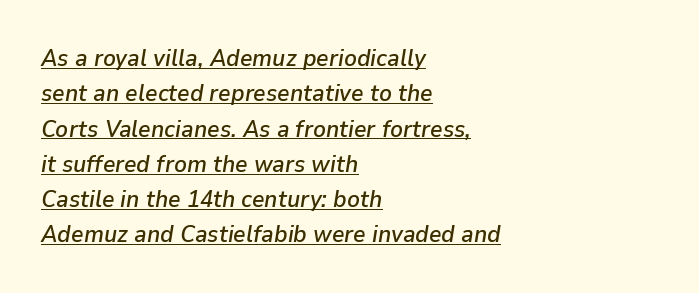
Is there much room between lines? A standard amount, neither cramped nor airy. Does the copy run flush right? No — it runs flush left. The gaps between neighbouring characters are ordinary and unremarkable. Tall strokes in this sample are angled rather than plumb. These characters rest on top of a visible drawn line.
